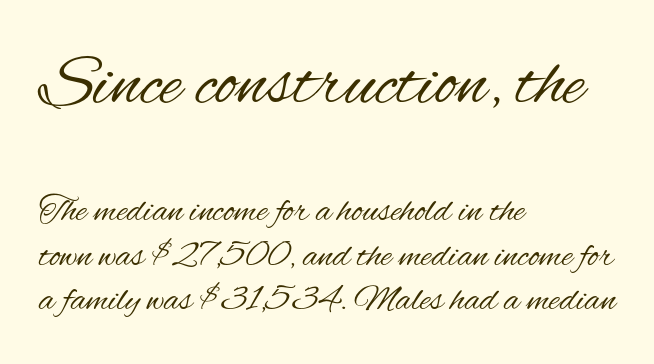
Each letter keeps its own natural width here, so spacing adapts to shape. Between one letter and the next there's only the usual sliver of space. This sample uses a sans-serif face. The passage shown is not underscored anywhere.
